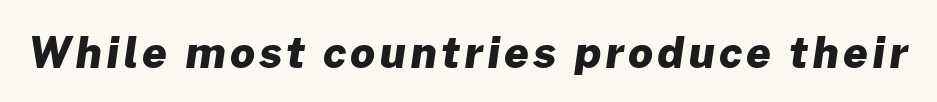
Chunky letters — that's bold for sure. Is this a fixed-width face? No — the glyphs have proportional, varying widths. The characters display no serif detailing; their extremities are plain. Honestly, there is no underline to notice here at all.
